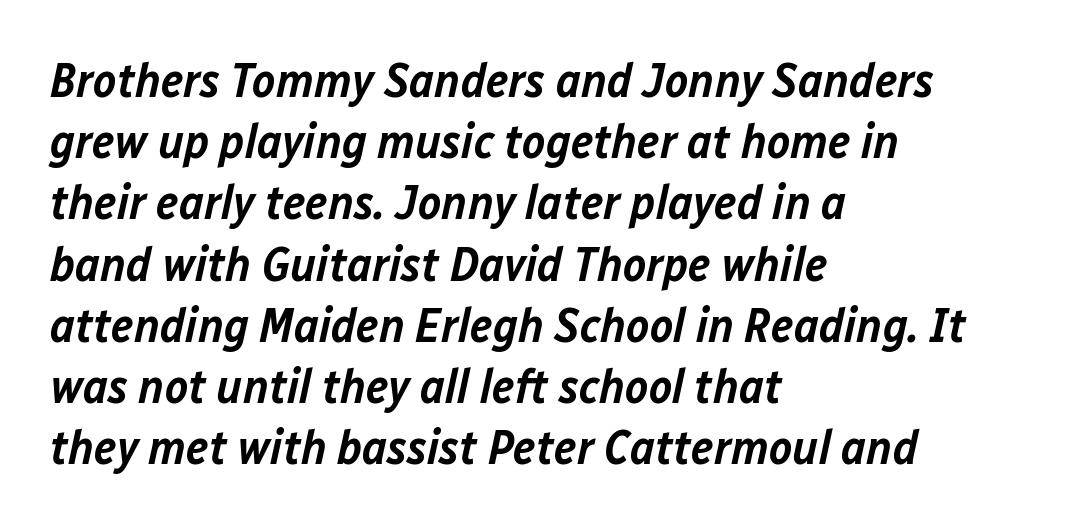
{"italic": "yes", "lean": "right", "slant_degrees": 12, "bold": "semi", "weight": "semibold", "width": "normal", "stroke_contrast": "low", "x_height": "medium", "monospaced": "no", "underline": "no", "align": "left", "line_spacing": "normal", "line_spacing_ratio": 1.25, "letter_spacing": "normal", "letter_spacing_em": 0.0, "glyph_px": 49}
